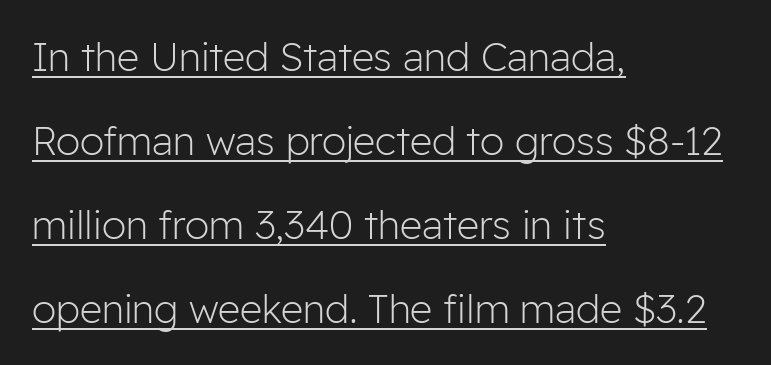
The typesetter has applied underlining to the passage shown. The block of text is sparse from top to bottom, with ample space between rows. Spacing verdict: proportional, widths tailored to each character. Stems here are at most as thick as an everyday book face. The line texture is even and compact thanks to regular tracking.
